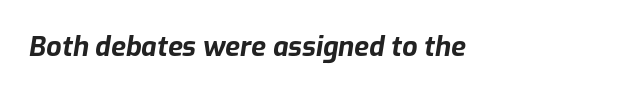
The image shows 27 px bold type, italic (leaning right); set normal letter spacing, not underlined.
